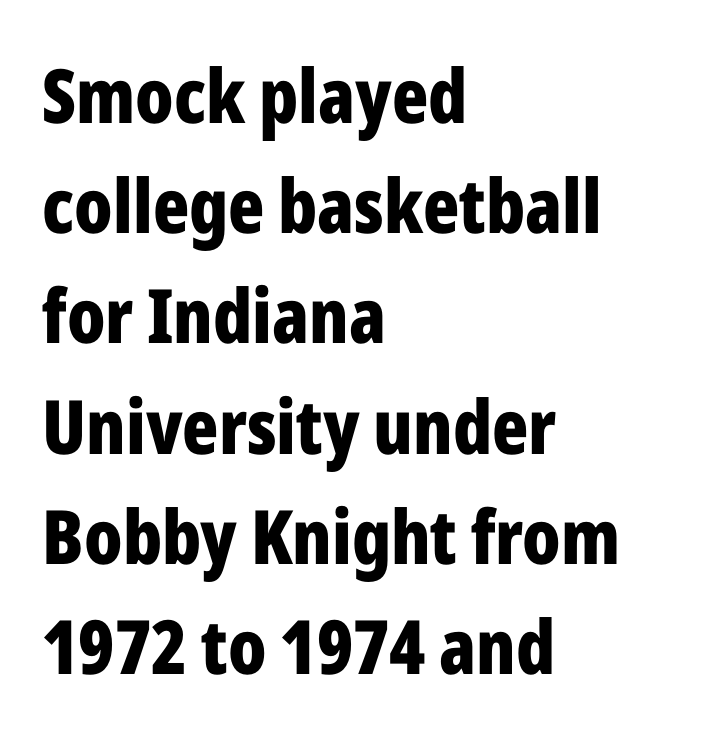
{"serif": "no", "italic": "no", "bold": "yes", "weight": "bold", "width": "condensed", "stroke_contrast": "low", "x_height": "medium", "monospaced": "no", "underline": "no", "align": "left", "line_spacing": "normal", "line_spacing_ratio": 1.47, "letter_spacing": "normal", "letter_spacing_em": 0.0, "glyph_px": 75}
